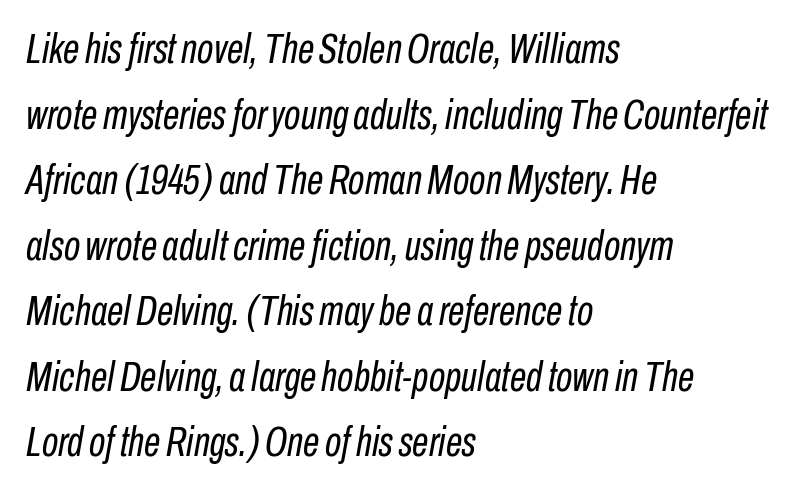
Q: Is the text bold? A: No.
Q: Is the text italic (slanted)? A: Yes, it leans right by about 10 degrees.
Q: Is the text underlined? A: No.
Q: How is the paragraph aligned? A: Left-aligned.
Q: Is the spacing between letters normal or unusually wide? A: Normal.
Q: Is the spacing between lines tight, normal or loose? A: Normal.
Q: Width (condensed, normal, or wide)? A: Condensed.
Q: Stroke contrast? A: Low.
Q: x-height? A: Medium.
Q: Monospaced? A: No.
